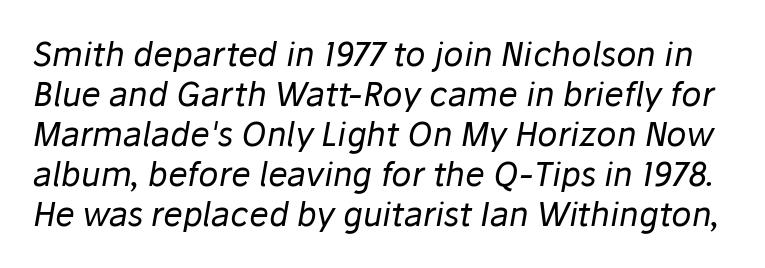
The image shows 33 px regular-weight type, italic (leaning right); set line spacing 1.21x, normal letter spacing, not underlined; low stroke contrast and a medium x-height.
